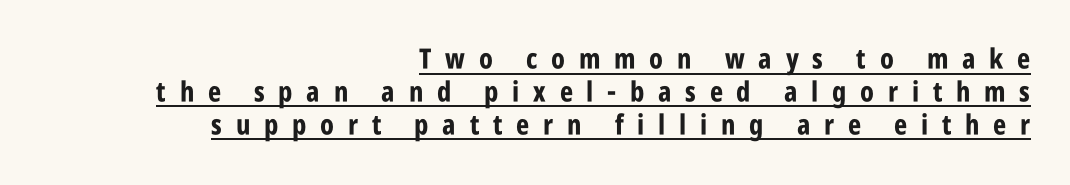
Q: Is the text bold? A: Yes.
Q: Is the text italic (slanted)? A: No, it is upright.
Q: Is the typeface a serif or a sans-serif typeface? A: Sans-serif.
Q: Is the text underlined? A: Yes.
Q: How is the paragraph aligned? A: Right-aligned.
Q: Is the spacing between letters normal or unusually wide? A: Unusually wide.
Q: Width (condensed, normal, or wide)? A: Condensed.
Q: Stroke contrast? A: Low.
Q: x-height? A: Large.
Q: Monospaced? A: No.
